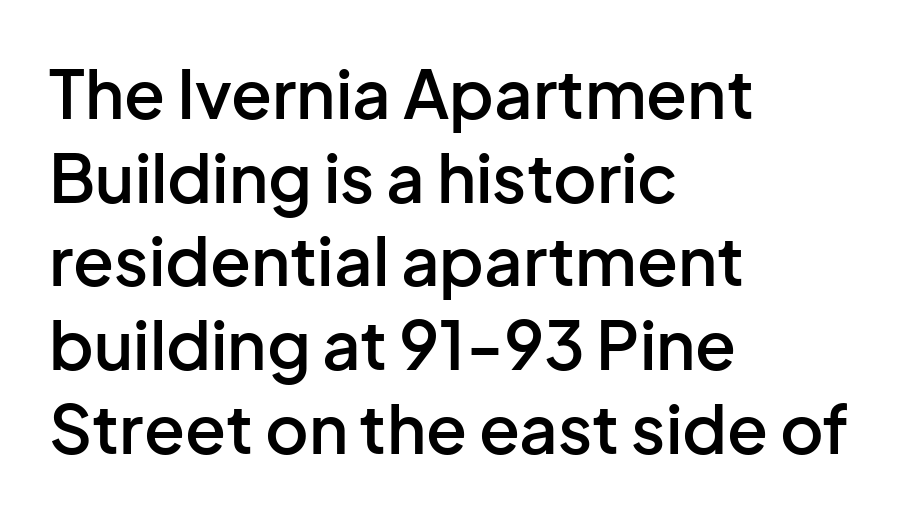
Q: Is the text bold? A: Semi-bold.
Q: Is the text italic (slanted)? A: No, it is upright.
Q: Is the typeface a serif or a sans-serif typeface? A: Sans-serif.
Q: Is the text underlined? A: No.
Q: How is the paragraph aligned? A: Left-aligned.
Q: Is the spacing between letters normal or unusually wide? A: Normal.
Q: Is the spacing between lines tight, normal or loose? A: Normal.
Q: Width (condensed, normal, or wide)? A: Normal.
Q: Stroke contrast? A: Low.
Q: x-height? A: Medium.
Q: Monospaced? A: No.
